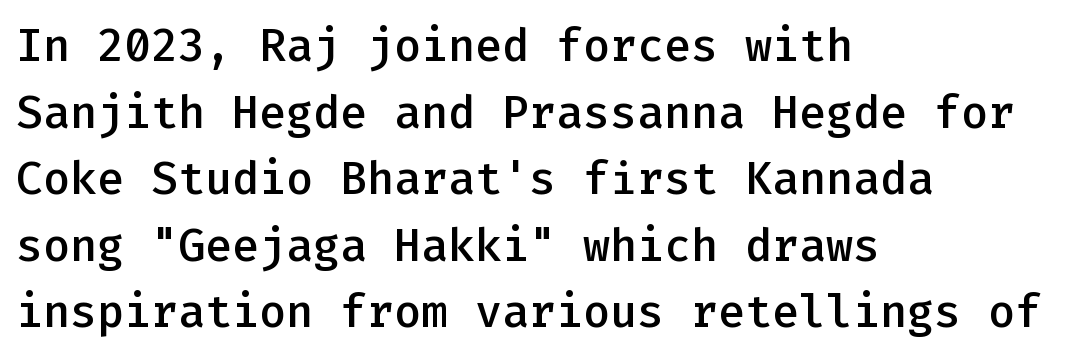
Each word holds together tightly as a unit, with standard inter-letter gaps. You can tell from the bare stems that sans-serif type was used. Glance below the letters and you will spot only blank space. One glance says typical: line gaps are just what's usual. These lines stack with their left ends in a neat column.
